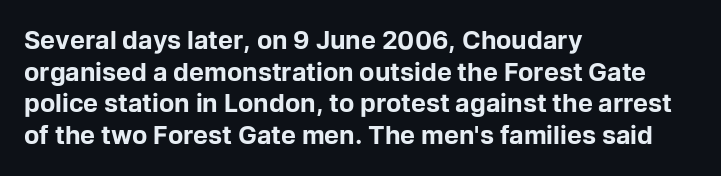
The image shows 25 px bold type, upright; set left-aligned, normal line spacing (1.27x), normal letter spacing, not underlined.
